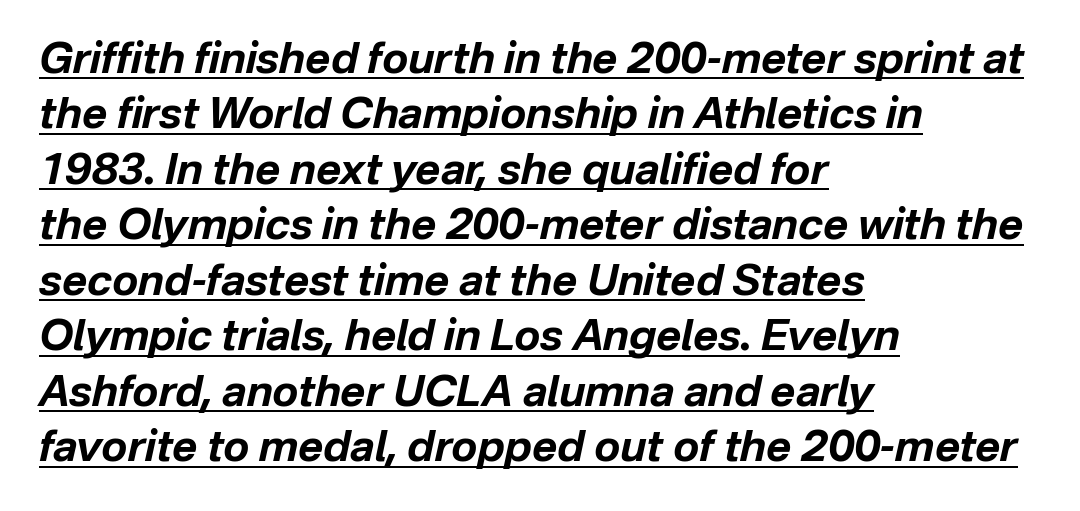
The image shows 43 px bold type, italic (leaning right); set left-aligned, normal line spacing (1.29x), normal letter spacing, underlined; low stroke contrast and a medium x-height.
